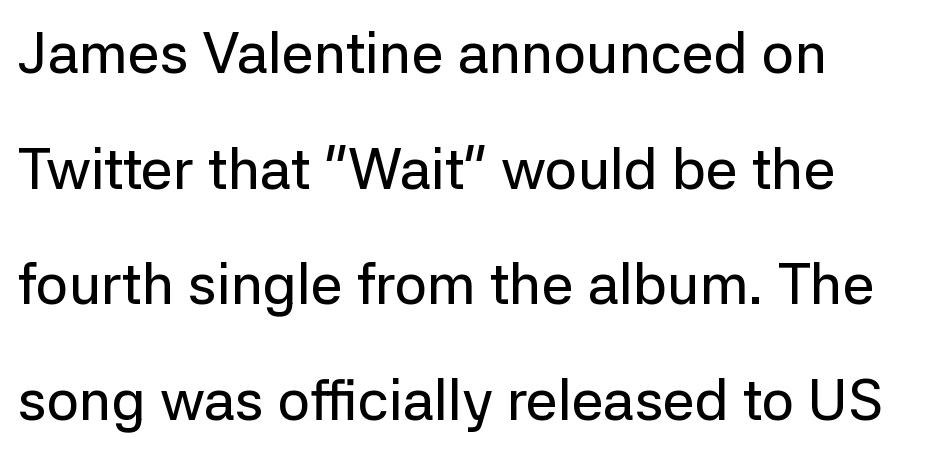
{"serif": "no", "italic": "no", "width": "normal", "stroke_contrast": "low", "x_height": "medium", "monospaced": "no", "underline": "no", "line_spacing": "loose", "line_spacing_ratio": 2.03, "letter_spacing": "normal", "letter_spacing_em": 0.0, "glyph_px": 57}
